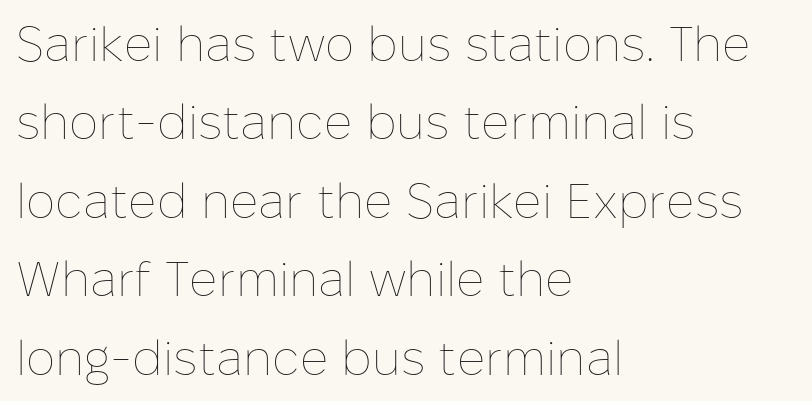
Unbolded letterforms with no extra heft. Tracking value appears to be zero — textbook default spacing. Is this a fixed-width face? No — the glyphs have proportional, varying widths. Whoever set this chose a conventional vertical rhythm.
